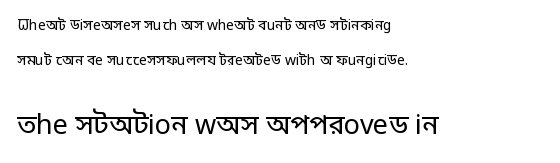
The image shows 27 px text type, upright; set left-aligned, loose line spacing (2.5x), normal letter spacing, not underlined; the second (bottom) block is 1.93x larger.
